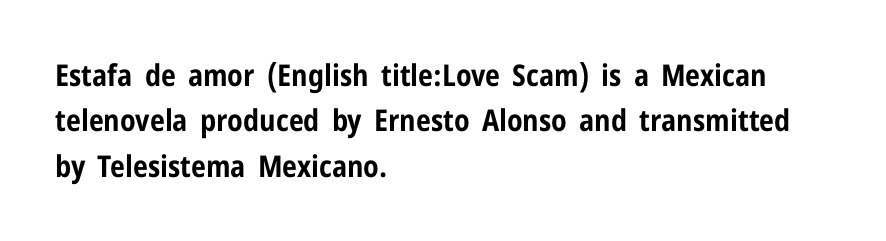
The glyphs have the mass of a bold cut. Quick note: underline off. Nobody touched the tracking dial on this one. Ascenders rise straight up at ninety degrees.
